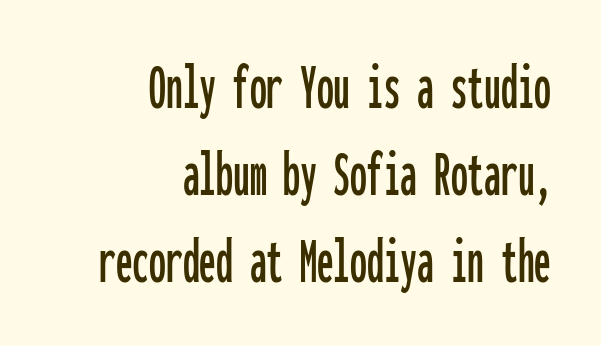
The image shows 67 px condensed sans-serif type, upright, monospaced; set right-aligned, normal line spacing (1.3x), normal letter spacing, not underlined; low stroke contrast and a medium x-height.
